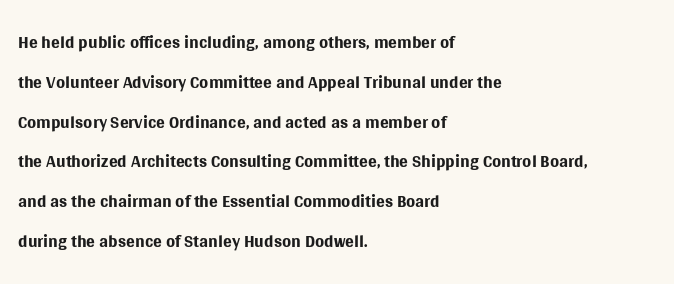
Nobody touched the tracking dial on this one. Line starts are locked; line ends wander. The block of text has a typical density, with ordinary space between rows. The glyphs are unaccompanied by any horizontal stroke below them. Notice how the stems are strictly vertical — no italics here. These glyphs show unthickened strokes, regular width or finer.
